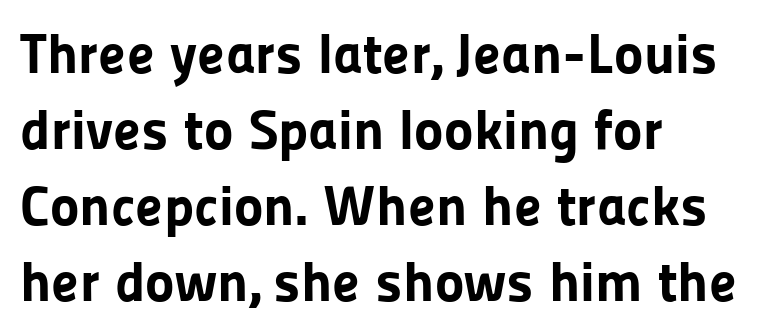
The image shows 56 px bold sans-serif type, upright; set left-aligned, normal line spacing (1.36x), normal letter spacing, not underlined; low stroke contrast and a medium x-height.
